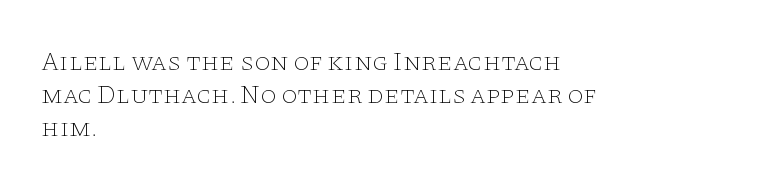
The image shows 26 px text type, upright; set left-aligned, normal line spacing (1.26x), normal letter spacing, not underlined.
